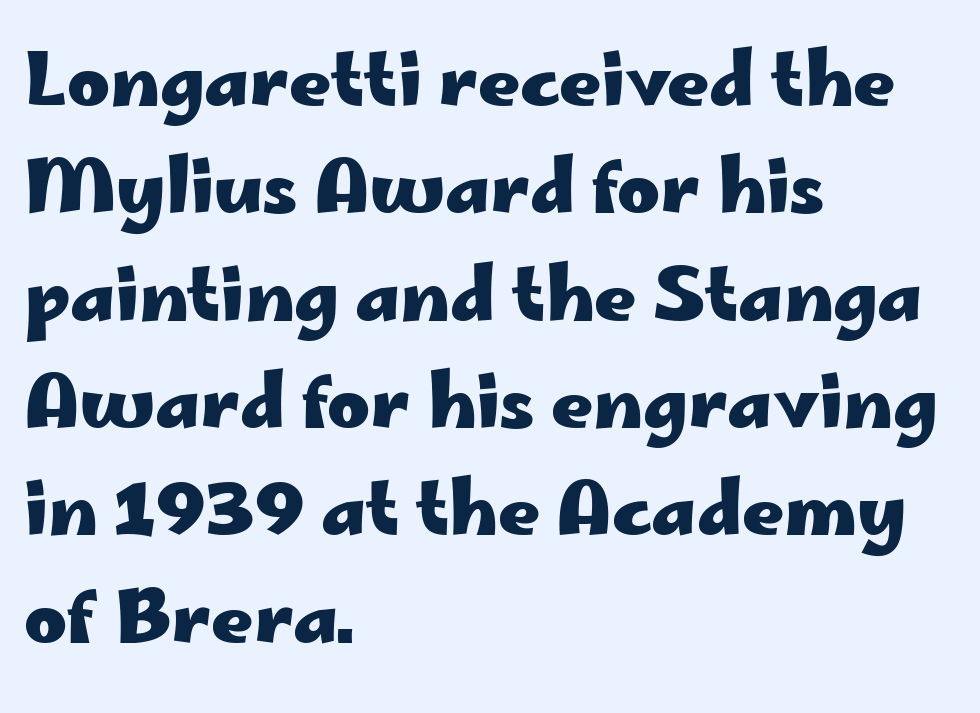
This rendering features lettering with no underline. A typesetter would label this face a sans. The line-height multiplier appears to be the usual default. Line starts are locked; line ends wander. Here the designer chose a conventional face with non-uniform glyph widths. The strokes are fattened all the way to bold.
